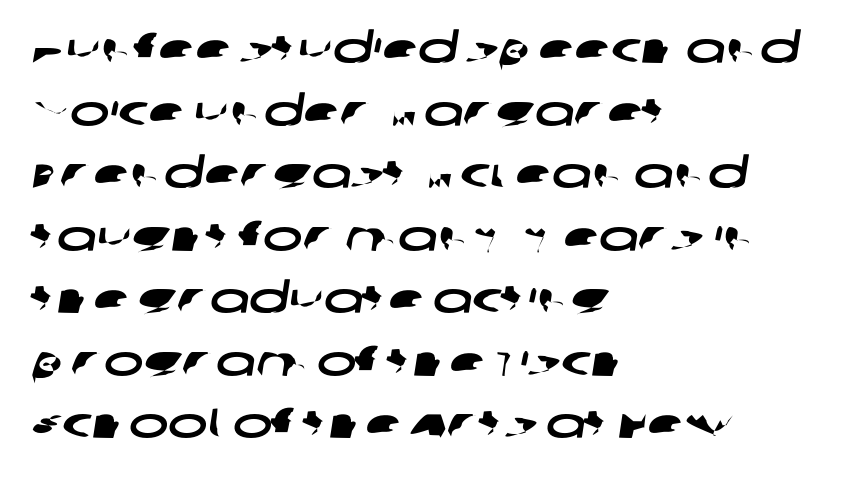
Each word holds together tightly as a unit, with standard inter-letter gaps. The rendering uses natural spacing where letterforms have individual widths. The foot of each line stays bare and open. Regular leading.
